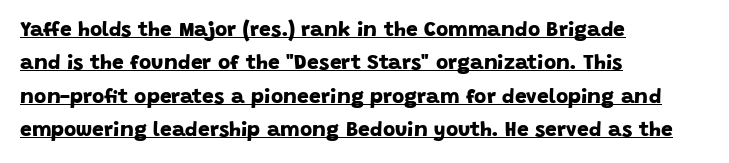
{"bold": "yes", "underline": "yes", "align": "left", "line_spacing": "normal", "line_spacing_ratio": 1.59, "letter_spacing": "normal", "letter_spacing_em": 0.0, "glyph_px": 21}
